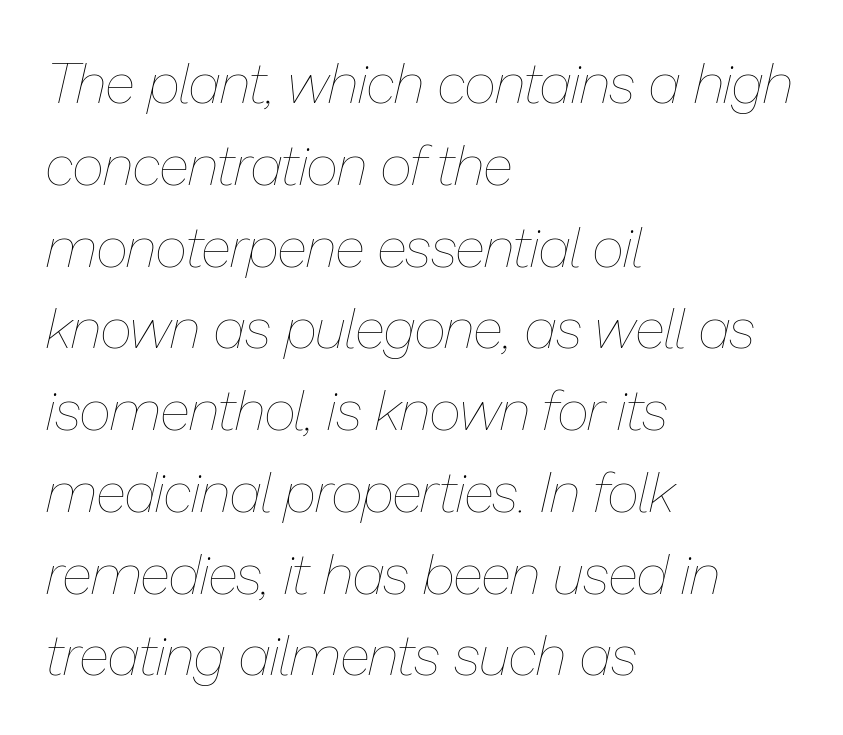
Proportional: the letters do not fall into vertical columns. The passage shown is not underscored anywhere. Emphasis-style slanted type is in use. Visually the block forms a straight wall on the left and a jagged coastline on the right. Summary of weight: not heavy and not bold. Nobody touched the tracking dial on this one.
